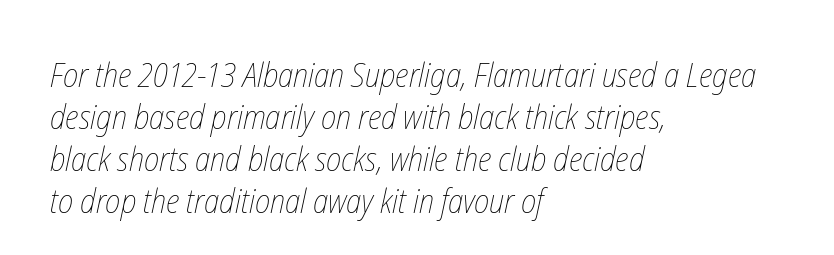
{"bold": "no", "weight": "thin", "width": "condensed", "stroke_contrast": "low", "x_height": "medium", "monospaced": "no", "underline": "no", "align": "left", "line_spacing_ratio": 1.24, "letter_spacing": "normal", "letter_spacing_em": 0.0, "glyph_px": 34}
